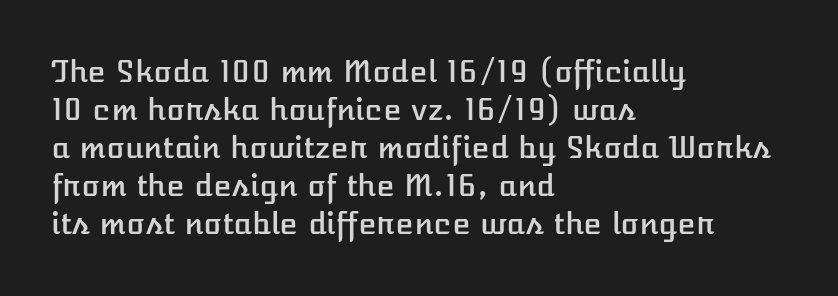
The letters stand straight up with perfectly vertical stems. Successive baselines arrive at the customary interval. Each letter keeps its own natural width here, so spacing adapts to shape. Line starts are locked; line ends wander. Letter spacing: default.
